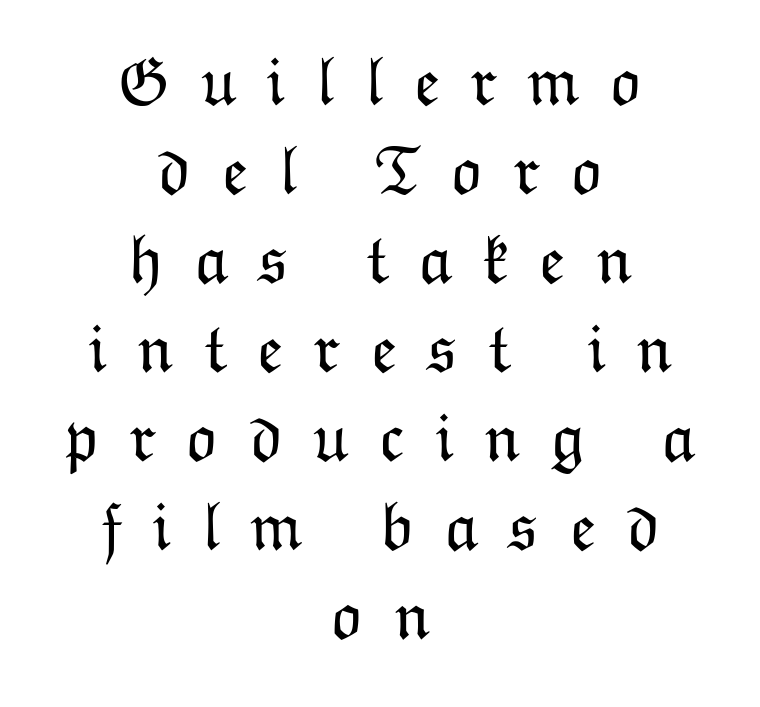
{"italic": "no", "bold": "no", "weight": "light", "width": "normal", "stroke_contrast": "low", "x_height": "medium", "monospaced": "no", "underline": "no", "align": "center", "line_spacing": "normal", "line_spacing_ratio": 1.29, "letter_spacing": "wide", "letter_spacing_em": 0.43, "glyph_px": 69}
